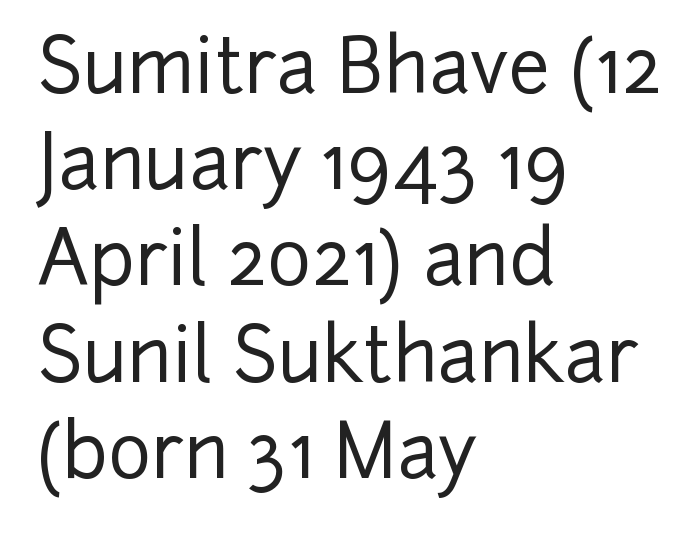
The image shows 74 px sans-serif type, upright; set left-aligned, normal line spacing (1.3x), normal letter spacing, not underlined; low stroke contrast and a medium x-height.
